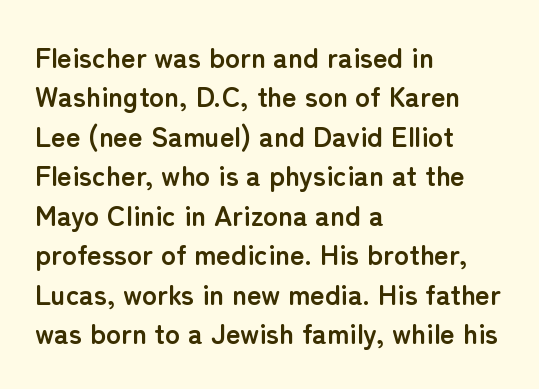
Weight check: bold — yes, fully. Honestly, the letter spacing is just normal — you wouldn't notice it. Anything drawn beneath the words? Only blank space. Regarding serifs, this sample does without them. The lines are quadded left.
